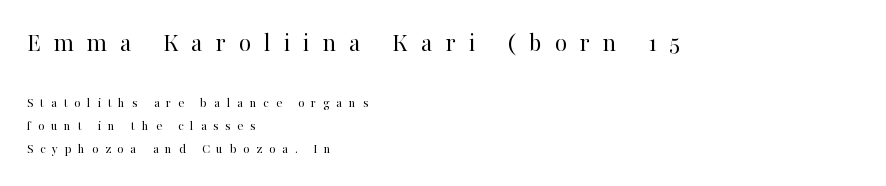
Normally led — the rows are evenly, conventionally spaced. Short and long lines alike share a common starting point at left. Vertical stems look standard width or narrower in stroke. The strip under each line holds only bare page. Style check: upright. Two sizes are in play, and the larger belongs to the first block.
